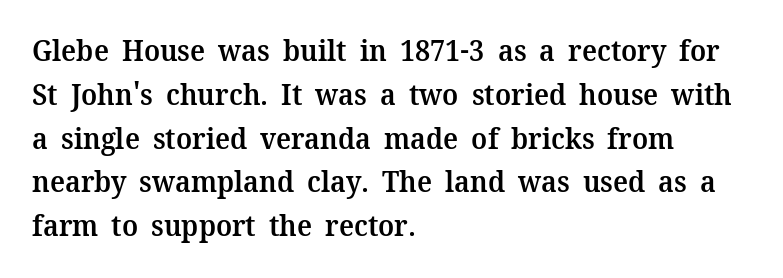
{"serif": "yes", "italic": "no", "bold": "semi", "weight": "semibold", "width": "normal", "stroke_contrast": "medium", "x_height": "medium", "monospaced": "no", "underline": "no", "align": "left", "line_spacing": "normal", "line_spacing_ratio": 1.51, "letter_spacing": "normal", "letter_spacing_em": 0.0, "glyph_px": 29}
